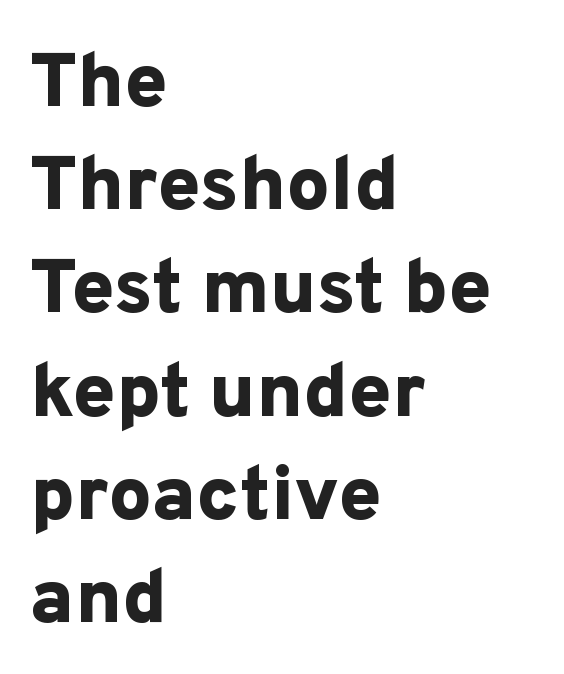
{"serif": "no", "italic": "no", "bold": "yes", "weight": "bold", "width": "normal", "stroke_contrast": "low", "x_height": "medium", "monospaced": "no", "underline": "no", "align": "left", "line_spacing": "normal", "line_spacing_ratio": 1.34, "letter_spacing": "normal", "letter_spacing_em": 0.0, "glyph_px": 77}
